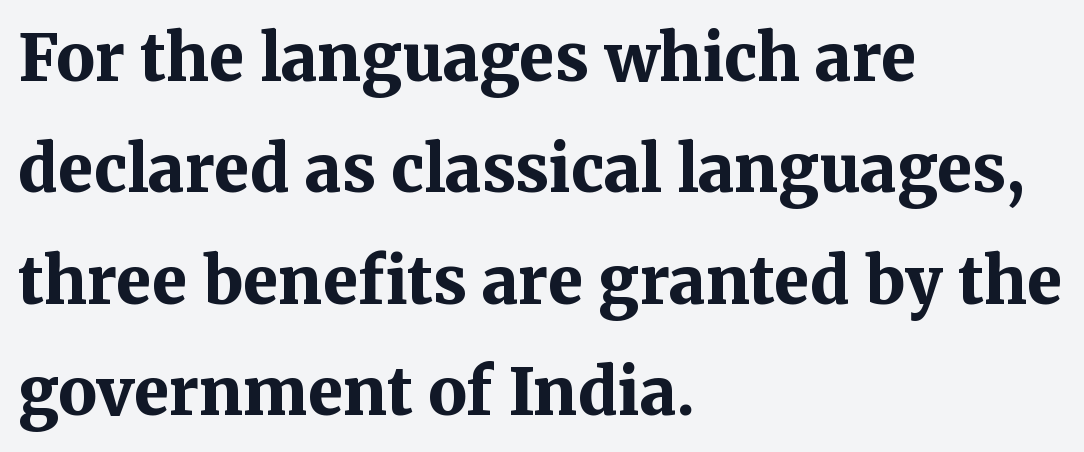
{"serif": "yes", "italic": "no", "bold": "yes", "weight": "bold", "width": "normal", "stroke_contrast": "medium", "x_height": "medium", "monospaced": "no", "underline": "no", "align": "left", "line_spacing_ratio": 1.74, "letter_spacing": "normal", "letter_spacing_em": 0.0, "glyph_px": 64}
